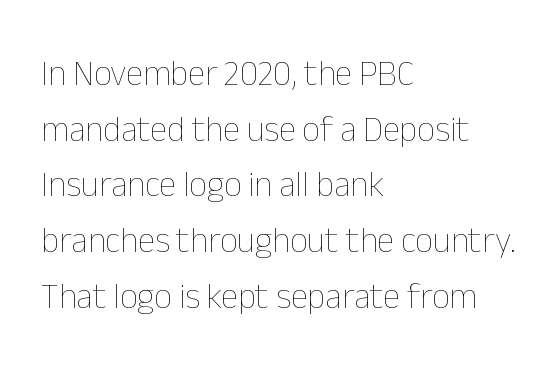
The image shows 35 px thin type, upright; set left-aligned, normal line spacing (1.59x), normal letter spacing, not underlined; low stroke contrast and a medium x-height.
